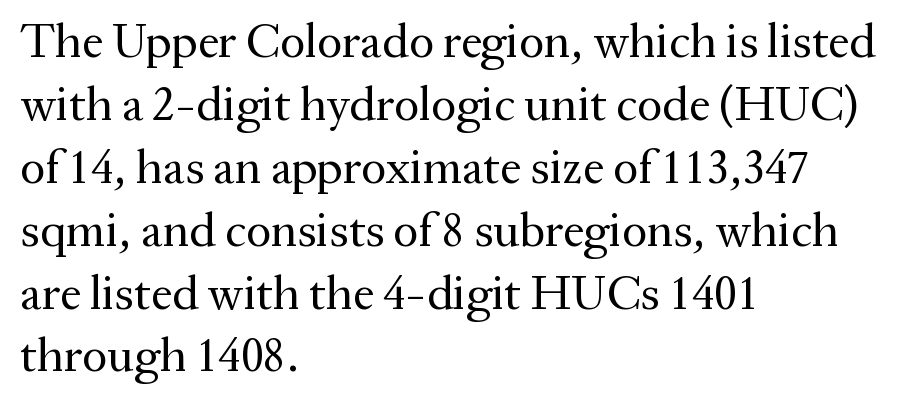
Old-style or modern, the face here clearly has serifs. Clear beneath every line of the passage. The letters sit at their default tracking, neither squeezed nor spread. In terms of leading, this rendering sits right in the middle. This sample is left-justified, so line endings fall wherever the words run out.
